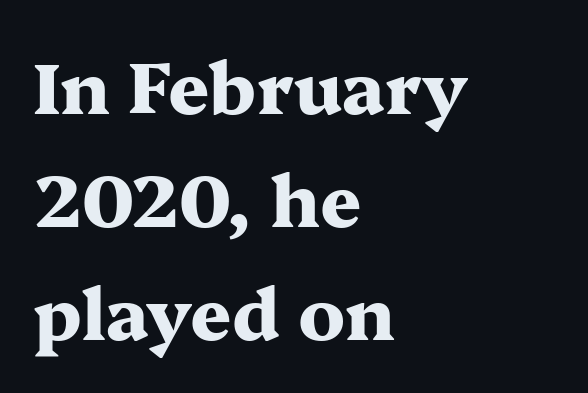
Q: Is the text bold? A: Yes.
Q: Is the text italic (slanted)? A: No, it is upright.
Q: Is the typeface a serif or a sans-serif typeface? A: Serif.
Q: Is the text underlined? A: No.
Q: How is the paragraph aligned? A: Left-aligned.
Q: Is the spacing between letters normal or unusually wide? A: Normal.
Q: Is the spacing between lines tight, normal or loose? A: Normal.
Q: Width (condensed, normal, or wide)? A: Wide.
Q: Stroke contrast? A: Medium.
Q: x-height? A: Medium.
Q: Monospaced? A: No.
